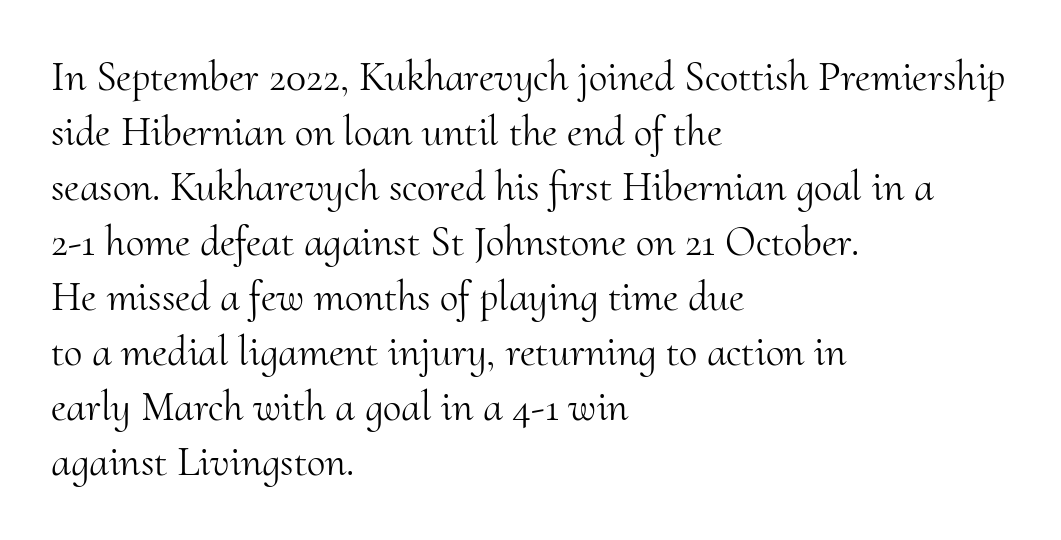
The passage shown is typed in a proportional face where columns would drift. In terms of leading, this rendering sits right in the middle. Honestly, the letter spacing is just normal — you wouldn't notice it. A quiet, ordinary-to-light weight characterises the typeface.
